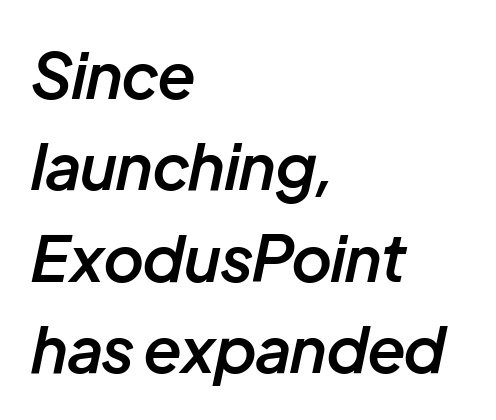
The image shows 63 px semibold type, italic (leaning right); set left-aligned, normal line spacing (1.45x), normal letter spacing, not underlined; low stroke contrast and a medium x-height.
